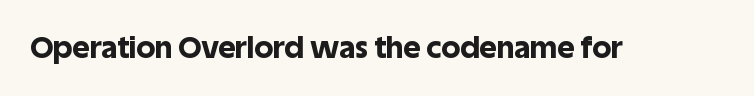
The gap between lines stays unmarked. Here the glyphs are tracked normally, forming tight word shapes. Italic: no, the glyphs are upright roman. Thick stems and heavy bowls — unmistakably bold. The letters advance in unequal steps, a hallmark of proportional type. This sample uses a sans-serif face.
